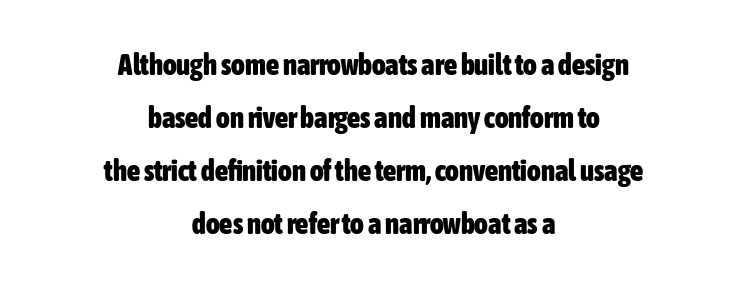
{"serif": "no", "italic": "no", "bold": "yes", "weight": "heavy", "width": "condensed", "stroke_contrast": "low", "x_height": "medium", "monospaced": "no", "underline": "no", "align": "center", "line_spacing_ratio": 1.83, "letter_spacing": "normal", "letter_spacing_em": 0.0, "glyph_px": 29}
